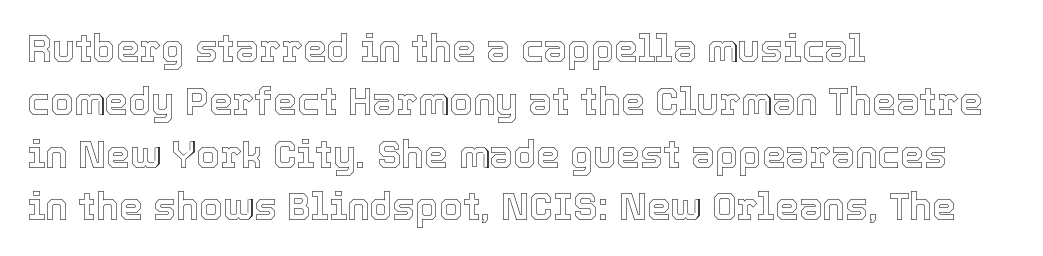
Q: Is the text italic (slanted)? A: No, it is upright.
Q: Is the text underlined? A: No.
Q: How is the paragraph aligned? A: Left-aligned.
Q: Is the spacing between letters normal or unusually wide? A: Normal.
Q: Is the spacing between lines tight, normal or loose? A: Normal.
Q: Width (condensed, normal, or wide)? A: Normal.
Q: x-height? A: Medium.
Q: Monospaced? A: No.
